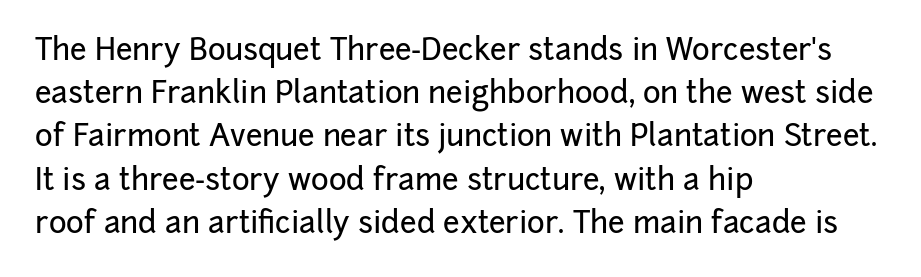
{"serif": "no", "italic": "no", "width": "normal", "stroke_contrast": "low", "x_height": "medium", "monospaced": "no", "underline": "no", "align": "left", "line_spacing": "normal", "line_spacing_ratio": 1.44, "letter_spacing": "normal", "letter_spacing_em": 0.0, "glyph_px": 30}
